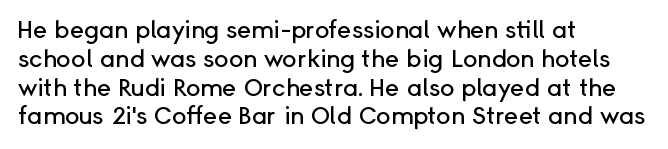
Q: Is the text italic (slanted)? A: No, it is upright.
Q: Is the text underlined? A: No.
Q: How is the paragraph aligned? A: Left-aligned.
Q: Is the spacing between letters normal or unusually wide? A: Normal.
